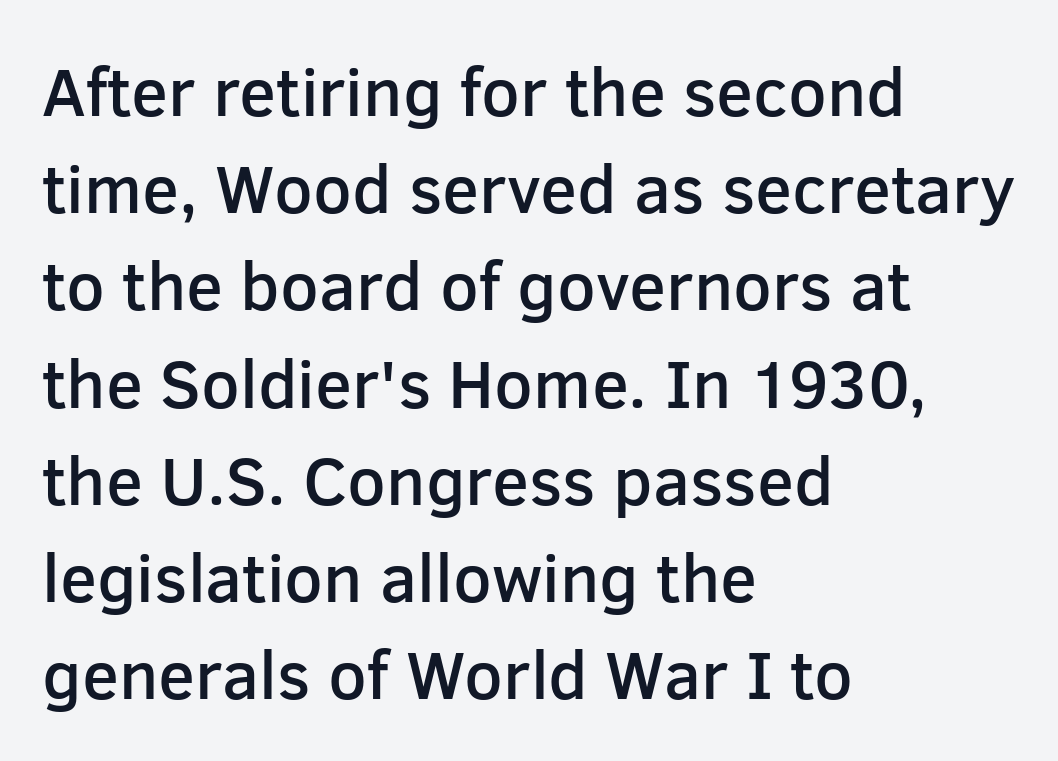
The image shows 68 px semibold sans-serif type, upright; set left-aligned, normal line spacing (1.43x), normal letter spacing, not underlined; low stroke contrast and a medium x-height.
